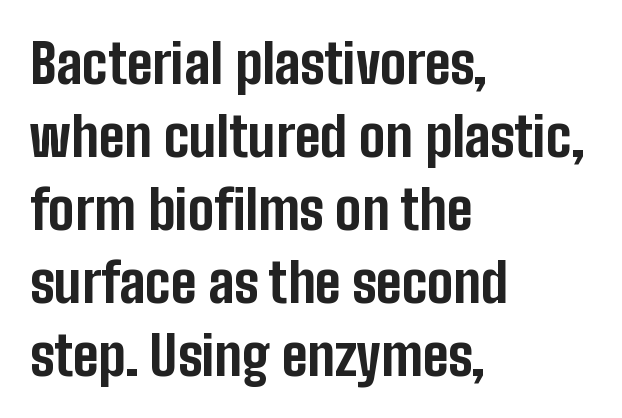
Is the letter spacing exaggerated? No — it looks like the ordinary default. Alignment: flush left. These words are printed bold, with thick strokes throughout. Rule under the text: the space is simply empty. Do the characters align in a grid? No, the font is proportional. Observe the absence of serifs on each vertical stroke in this sample.
